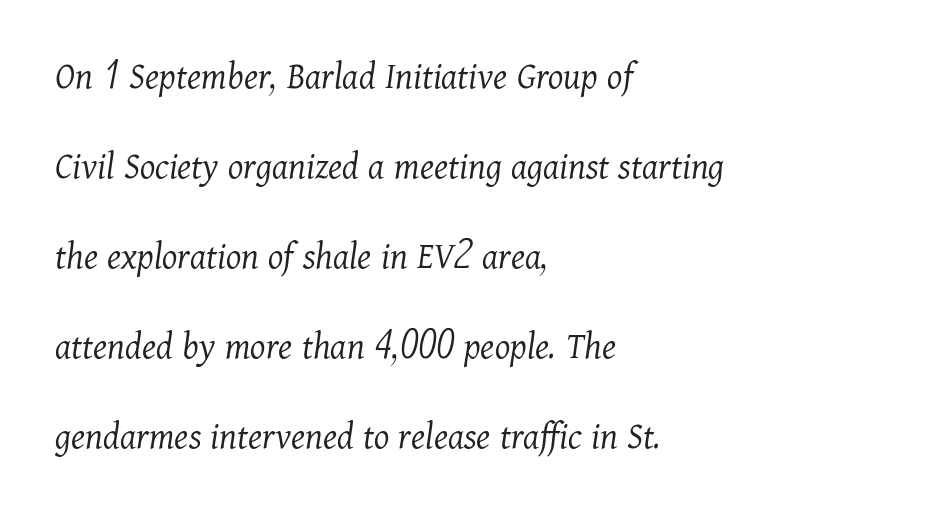
Q: Is the text bold? A: No.
Q: Is the text italic (slanted)? A: Yes, it leans right by about 11 degrees.
Q: Is the typeface a serif or a sans-serif typeface? A: Serif.
Q: Is the text underlined? A: No.
Q: How is the paragraph aligned? A: Left-aligned.
Q: Is the spacing between letters normal or unusually wide? A: Normal.
Q: Is the spacing between lines tight, normal or loose? A: Loose.
Q: Width (condensed, normal, or wide)? A: Normal.
Q: Stroke contrast? A: Medium.
Q: x-height? A: Medium.
Q: Monospaced? A: No.
